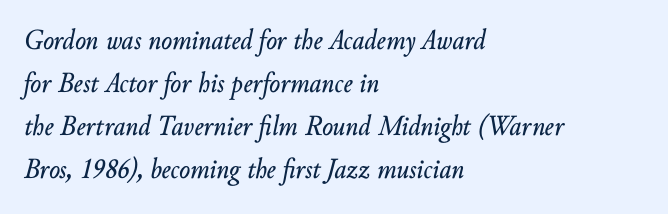
Each new line begins a customary step beneath the previous one. Note the varied advance widths — an 'i' is clearly narrower than an 'm'. Short note: letters normally spaced. The passage shown leans; its letterforms are oblique. Each line starts at the same left margin while the right side varies. A clean baseline with only descenders dipping below it.
